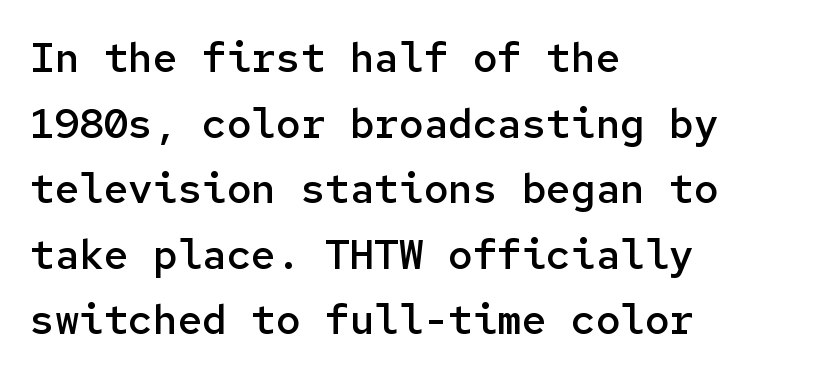
Q: Is the text bold? A: Semi-bold.
Q: Is the text italic (slanted)? A: No, it is upright.
Q: Is the typeface a serif or a sans-serif typeface? A: Sans-serif.
Q: Is the text underlined? A: No.
Q: How is the paragraph aligned? A: Left-aligned.
Q: Is the spacing between letters normal or unusually wide? A: Normal.
Q: Is the spacing between lines tight, normal or loose? A: Normal.
Q: Width (condensed, normal, or wide)? A: Normal.
Q: Stroke contrast? A: Low.
Q: x-height? A: Medium.
Q: Monospaced? A: Yes.
